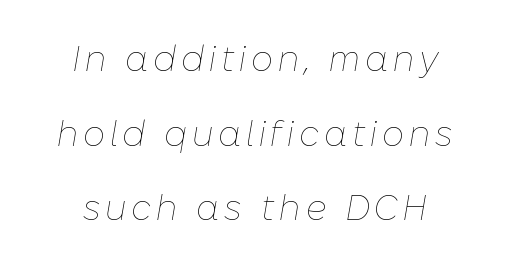
Caption: face not bold, strokes unweighted. Underlining? Definitely not there. Slant detected: the letters are inclined. Compared with typical paragraphs, the rows here are farther apart.
